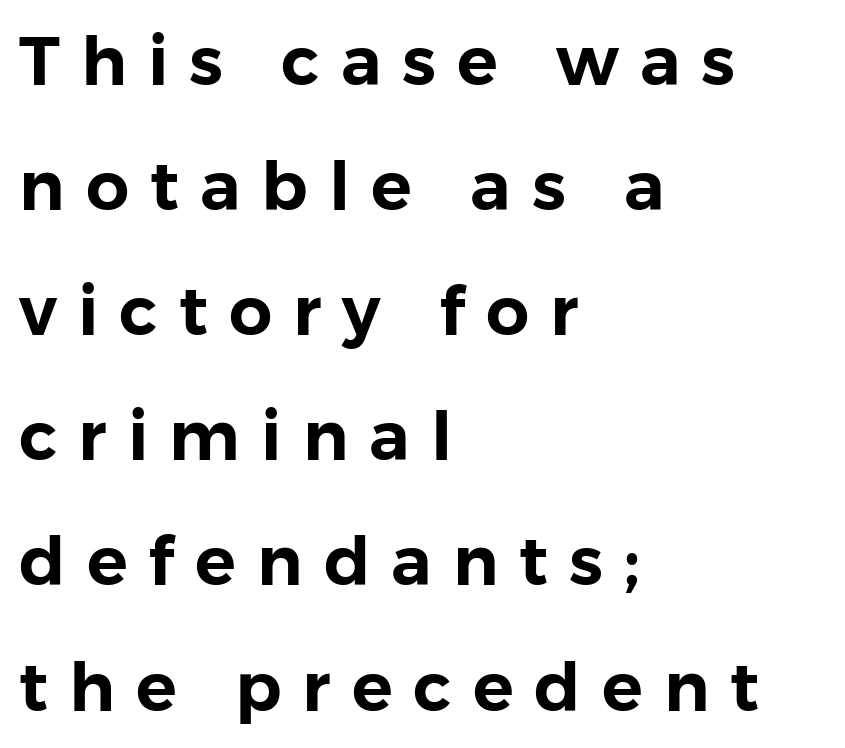
The image shows 68 px sans-serif type, upright; set left-aligned, line spacing 1.84x, unusually wide letter spacing (+0.31 em), not underlined; a medium x-height.
